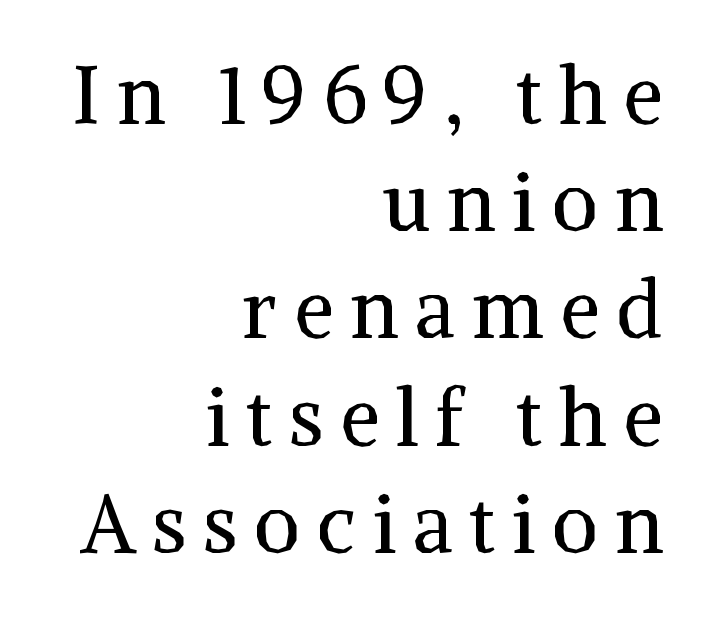
{"serif": "yes", "italic": "no", "bold": "no", "weight": "regular", "width": "normal", "stroke_contrast": "medium", "x_height": "medium", "monospaced": "no", "underline": "no", "align": "right", "line_spacing": "normal", "line_spacing_ratio": 1.34, "letter_spacing": "wide", "letter_spacing_em": 0.21, "glyph_px": 80}
